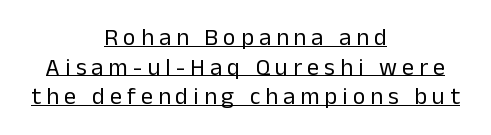
{"italic": "no", "bold": "no", "underline": "yes", "align": "center", "line_spacing_ratio": 1.23, "letter_spacing": "wide", "letter_spacing_em": 0.21, "glyph_px": 24}
